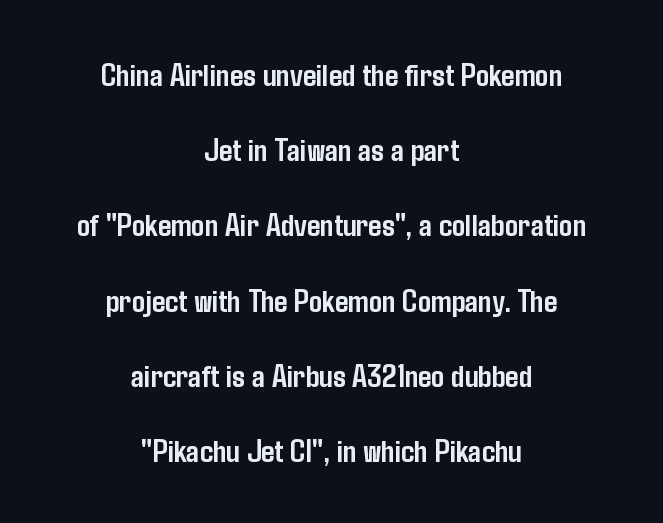
Q: Is the text bold? A: Yes.
Q: Is the text italic (slanted)? A: No, it is upright.
Q: Is the typeface a serif or a sans-serif typeface? A: Sans-serif.
Q: Is the text underlined? A: No.
Q: How is the paragraph aligned? A: Centered.
Q: Is the spacing between letters normal or unusually wide? A: Normal.
Q: Is the spacing between lines tight, normal or loose? A: Loose.
Q: Width (condensed, normal, or wide)? A: Condensed.
Q: Stroke contrast? A: Low.
Q: x-height? A: Medium.
Q: Monospaced? A: No.
